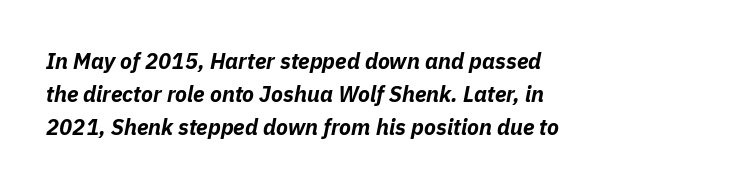
Q: Is the text bold? A: Yes.
Q: Is the text italic (slanted)? A: Yes, it leans right by about 11 degrees.
Q: Is the text underlined? A: No.
Q: How is the paragraph aligned? A: Left-aligned.
Q: Is the spacing between letters normal or unusually wide? A: Normal.
Q: Is the spacing between lines tight, normal or loose? A: Normal.
